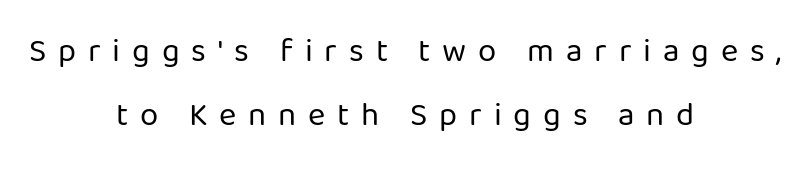
The image shows 33 px regular-weight sans-serif type, upright; set centered, loose line spacing (1.94x), unusually wide letter spacing (+0.36 em), not underlined; low stroke contrast and a medium x-height.
